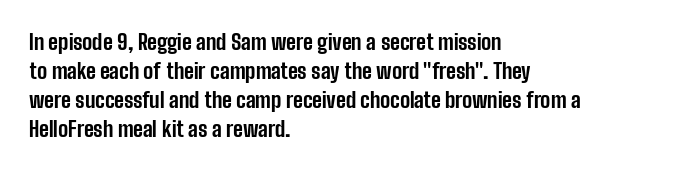
Q: Is the text bold? A: Yes.
Q: Is the text italic (slanted)? A: No, it is upright.
Q: Is the text underlined? A: No.
Q: How is the paragraph aligned? A: Left-aligned.
Q: Is the spacing between letters normal or unusually wide? A: Normal.
Q: Is the spacing between lines tight, normal or loose? A: Normal.
